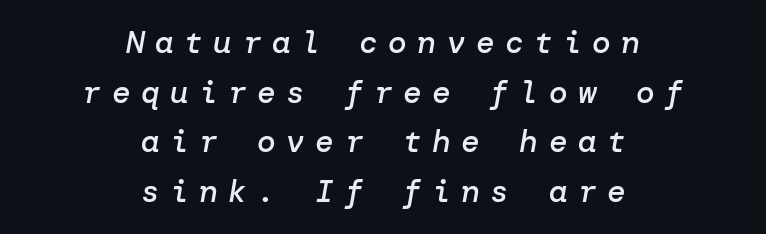
The line texture is sparse and dotted thanks to wide tracking. A bit beefed up — I'd call it semibold rather than bold. The baseline area is clear. The axis of the letterforms is tilted away from vertical. Baseline-to-baseline distance is the conventional proportion of letter height.
